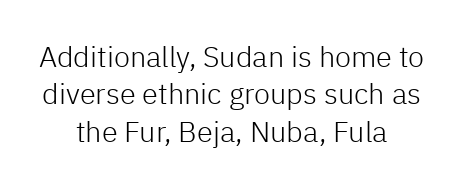
{"serif": "no", "italic": "no", "bold": "no", "weight": "light", "width": "normal", "stroke_contrast": "low", "x_height": "medium", "monospaced": "no", "underline": "no", "align": "center", "line_spacing": "normal", "line_spacing_ratio": 1.29, "letter_spacing": "normal", "letter_spacing_em": 0.0, "glyph_px": 29}
